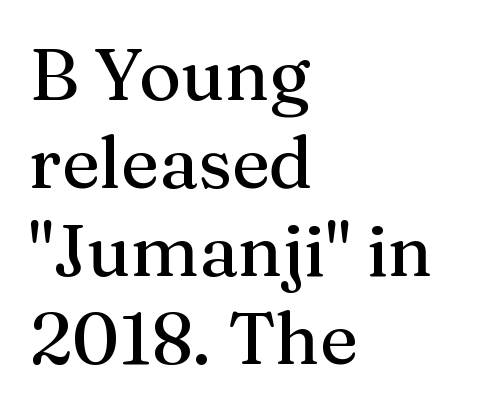
The area under the type is left untouched. These lines keep a tight, regular rhythm from letter to letter. Do the letters lean? They stand straight. If you drew a ruler down the left edge, every line would touch it. The glyphs in this specimen are seriffed.
